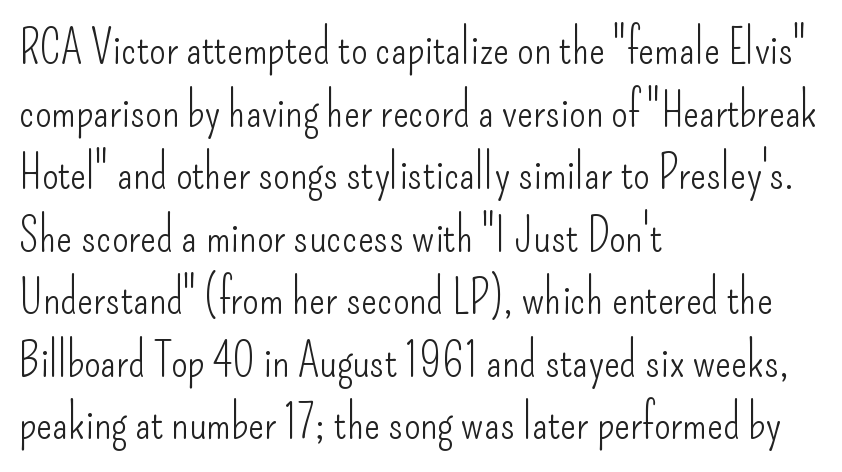
The image shows 47 px light, condensed sans-serif type, upright; set left-aligned, normal line spacing (1.33x), normal letter spacing, not underlined; low stroke contrast and a small x-height.
